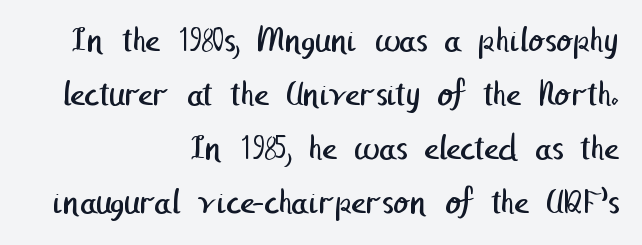
Stem width sits at or under what a default text font uses. These lines stack with their right ends in a neat column. Font category for this specimen: sans-serif. Letter spacing: default. The baseline area is clear. Normally led — the rows are evenly, conventionally spaced.
